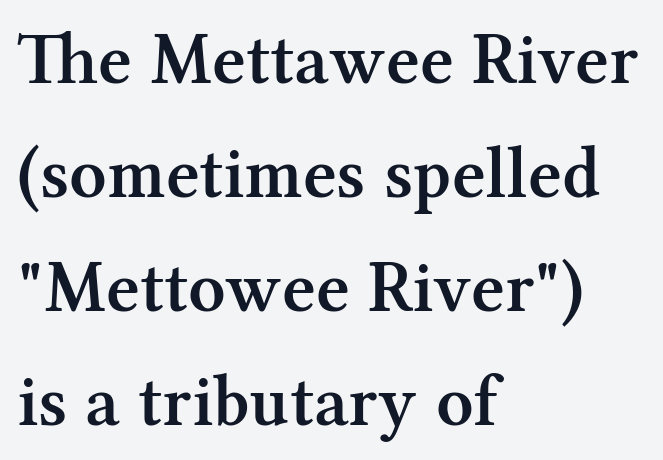
Q: Is the text bold? A: Semi-bold.
Q: Is the text italic (slanted)? A: No, it is upright.
Q: Is the typeface a serif or a sans-serif typeface? A: Serif.
Q: Is the text underlined? A: No.
Q: How is the paragraph aligned? A: Left-aligned.
Q: Is the spacing between letters normal or unusually wide? A: Normal.
Q: Is the spacing between lines tight, normal or loose? A: Normal.
Q: Width (condensed, normal, or wide)? A: Normal.
Q: Stroke contrast? A: Medium.
Q: x-height? A: Medium.
Q: Monospaced? A: No.
